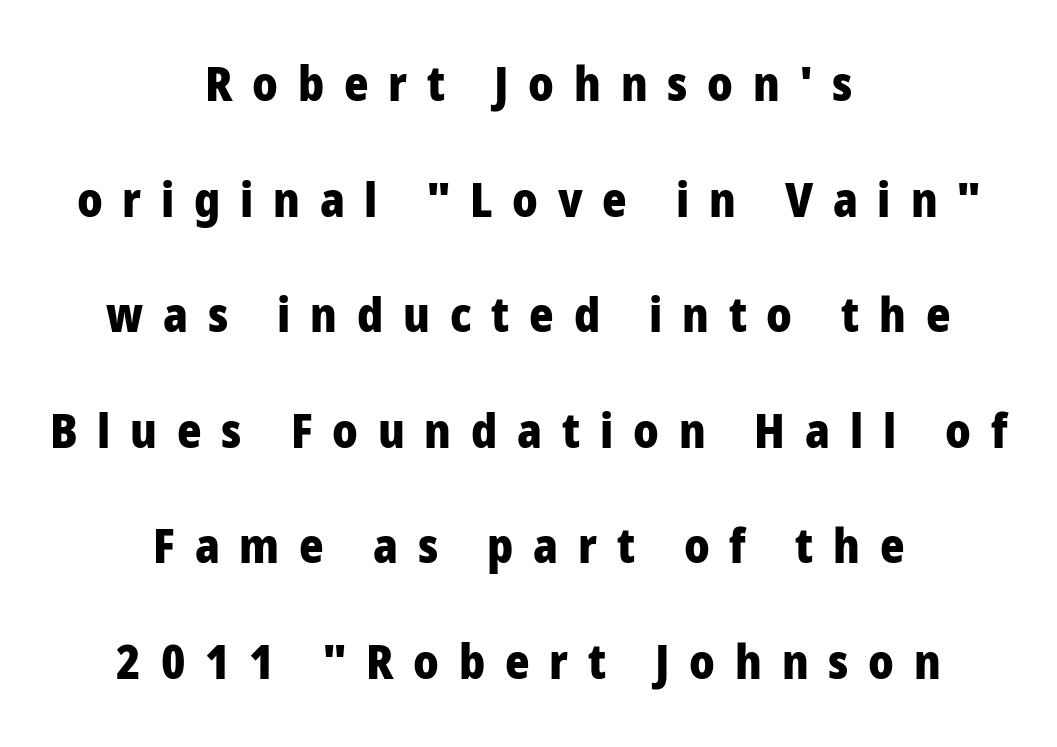
The image shows 47 px heavy sans-serif type, upright; set centered, loose line spacing (2.46x), unusually wide letter spacing (+0.42 em), not underlined; low stroke contrast and a medium x-height.
